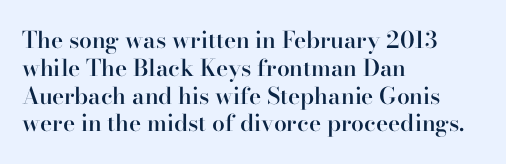
The letters stand straight up with perfectly vertical stems. Standard letterfit; no display-style spreading of the glyphs. Leftover space on each line is placed entirely after the last word. Look at the stroke-to-counter ratio: somewhat heavy, a semibold. Beneath every word, the page is bare.
